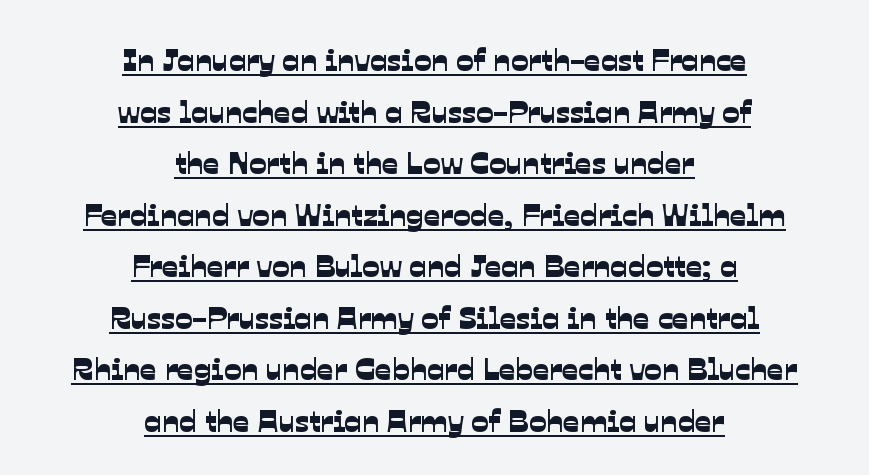
Q: Is the typeface a serif or a sans-serif typeface? A: Sans-serif.
Q: Is the text underlined? A: Yes.
Q: How is the paragraph aligned? A: Centered.
Q: Is the spacing between letters normal or unusually wide? A: Normal.
Q: Is the spacing between lines tight, normal or loose? A: Normal.
Q: Width (condensed, normal, or wide)? A: Normal.
Q: Stroke contrast? A: Low.
Q: x-height? A: Medium.
Q: Monospaced? A: No.
